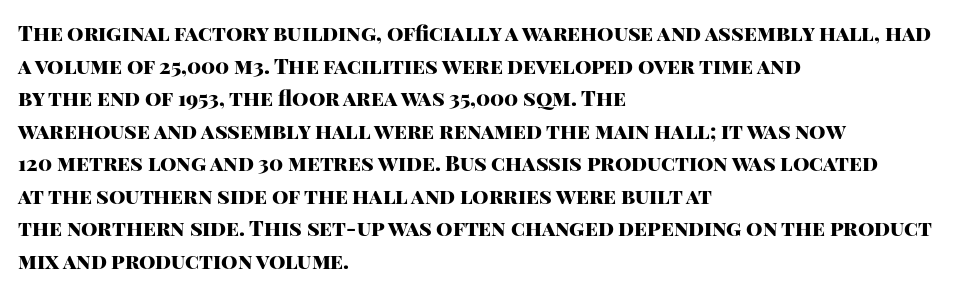
Q: Is the text bold? A: Yes.
Q: Is the text italic (slanted)? A: No, it is upright.
Q: Is the text underlined? A: No.
Q: How is the paragraph aligned? A: Left-aligned.
Q: Is the spacing between letters normal or unusually wide? A: Normal.
Q: Is the spacing between lines tight, normal or loose? A: Normal.
